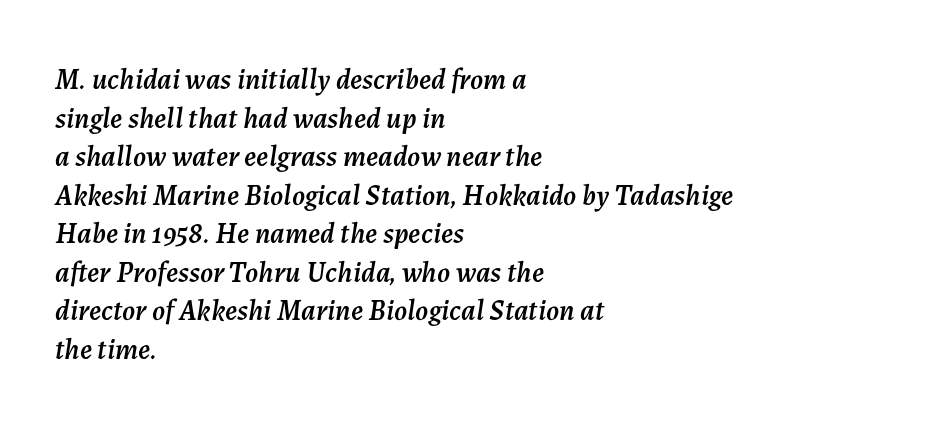
{"italic": "yes", "lean": "right", "slant_degrees": 7, "width": "normal", "stroke_contrast": "medium", "x_height": "medium", "monospaced": "no", "underline": "no", "align": "left", "line_spacing": "normal", "line_spacing_ratio": 1.33, "letter_spacing": "normal", "letter_spacing_em": 0.0, "glyph_px": 29}
